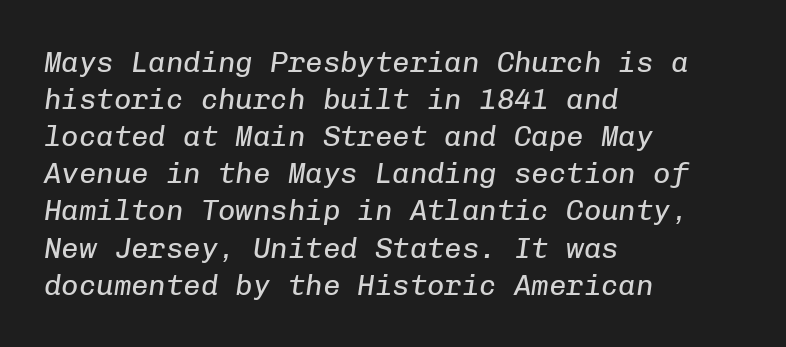
Q: Is the text bold? A: No.
Q: Is the text italic (slanted)? A: Yes, it leans right by about 8 degrees.
Q: Is the text underlined? A: No.
Q: How is the paragraph aligned? A: Left-aligned.
Q: Is the spacing between letters normal or unusually wide? A: Normal.
Q: Is the spacing between lines tight, normal or loose? A: Normal.
Q: Width (condensed, normal, or wide)? A: Normal.
Q: Stroke contrast? A: Low.
Q: x-height? A: Medium.
Q: Monospaced? A: Yes.
